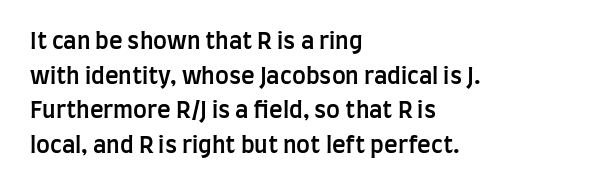
Q: Is the text bold? A: Semi-bold.
Q: Is the text italic (slanted)? A: No, it is upright.
Q: Is the text underlined? A: No.
Q: How is the paragraph aligned? A: Left-aligned.
Q: Is the spacing between letters normal or unusually wide? A: Normal.
Q: Is the spacing between lines tight, normal or loose? A: Normal.
